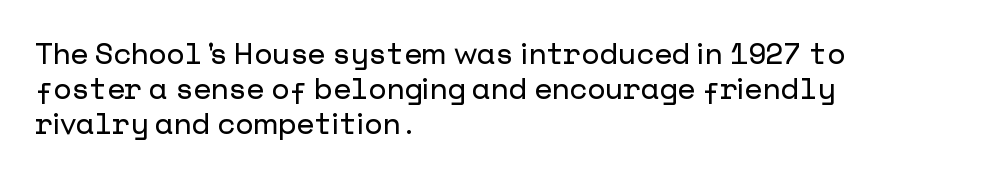
The glyphs are unaccompanied by any horizontal stroke below them. Characters remain perfectly vertical along every line. Unlike a traditional serif, this face leaves its strokes unadorned. Short and long lines alike share a common starting point at left. Compared with typical body copy, the letter spacing here is the same.
